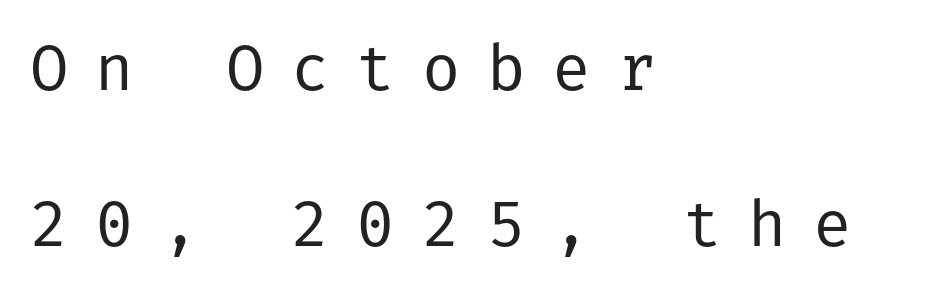
The image shows 64 px regular-weight sans-serif type, upright; set left-aligned, loose line spacing (2.44x), unusually wide letter spacing (+0.42 em), not underlined; low stroke contrast and a medium x-height.
